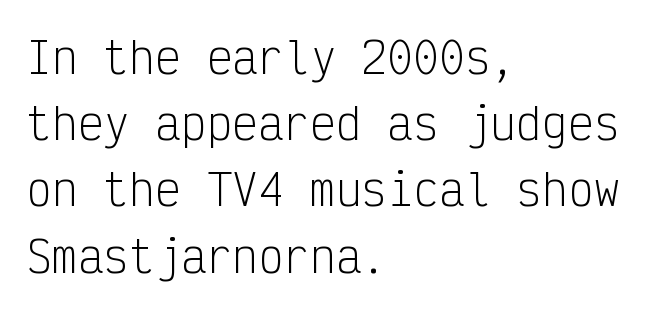
Layout note: lines flush left. Standard letterfit; no display-style spreading of the glyphs. Type style note: lacks serifs. In terms of posture, this sample is upright. Stroke mass is kept to a normal reading level or below. The face used here is monospaced, like something from a code editor.
